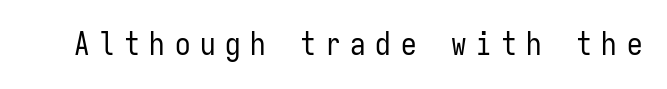
The image shows 31 px regular-weight, condensed sans-serif type, upright, monospaced; set unusually wide letter spacing (+0.31 em), not underlined; low stroke contrast and a medium x-height.
